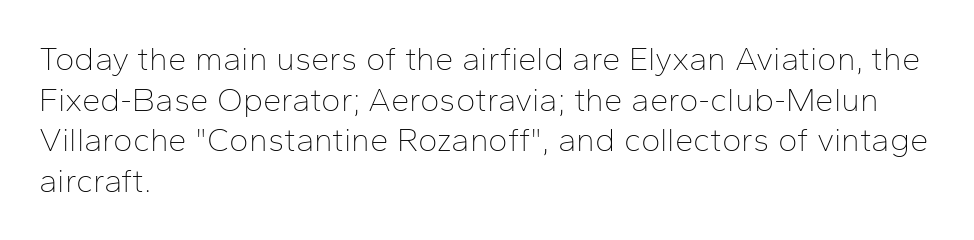
Q: Is the text bold? A: No.
Q: Is the text italic (slanted)? A: No, it is upright.
Q: Is the typeface a serif or a sans-serif typeface? A: Sans-serif.
Q: Is the text underlined? A: No.
Q: How is the paragraph aligned? A: Left-aligned.
Q: Is the spacing between letters normal or unusually wide? A: Normal.
Q: Width (condensed, normal, or wide)? A: Normal.
Q: Stroke contrast? A: Low.
Q: x-height? A: Medium.
Q: Monospaced? A: No.
